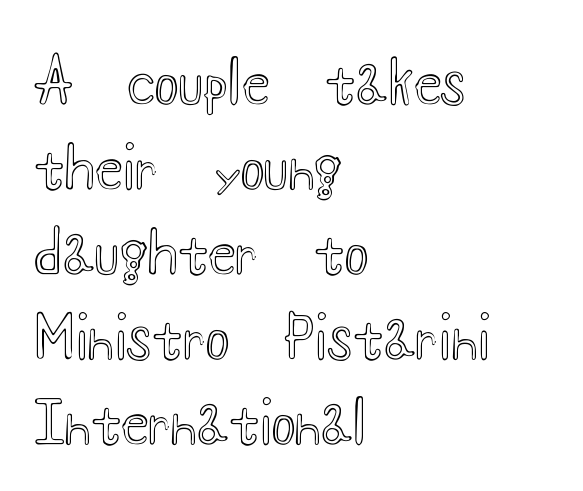
{"italic": "no", "width": "wide", "x_height": "small", "monospaced": "no", "underline": "no", "align": "left", "line_spacing": "normal", "line_spacing_ratio": 1.52, "letter_spacing": "normal", "letter_spacing_em": 0.0, "glyph_px": 56}
